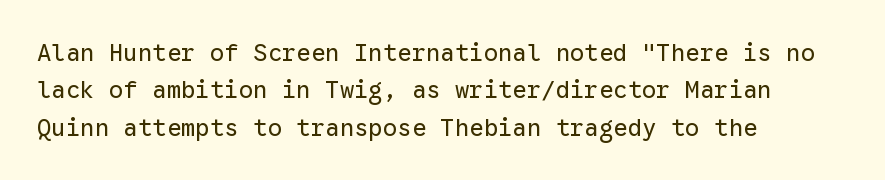
The image shows 24 px text type, upright; set left-aligned, normal line spacing (1.56x), normal letter spacing, not underlined.
